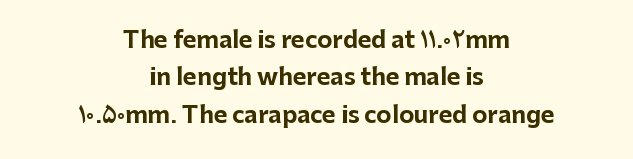
Q: Is the text bold? A: Yes.
Q: Is the text italic (slanted)? A: No, it is upright.
Q: Is the text underlined? A: No.
Q: How is the paragraph aligned? A: Centered.
Q: Is the spacing between letters normal or unusually wide? A: Normal.
Q: Is the spacing between lines tight, normal or loose? A: Normal.
